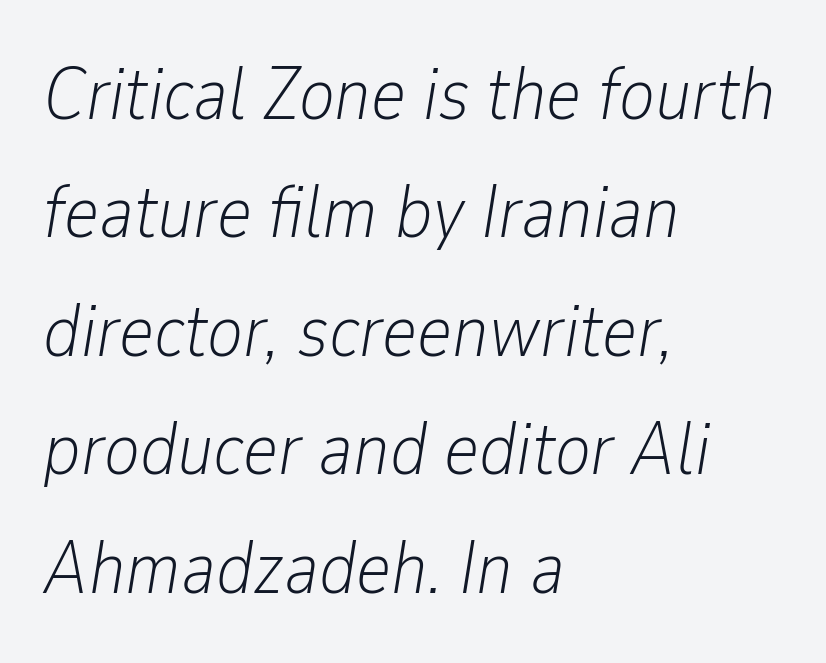
A typesetter would call this leading conventional body-copy spacing. The face used here is proportionally spaced, like ordinary book or web type. The specimen reads as italic at a glance. Bare-footed words on every line. Default kerning and tracking; the words read as compact shapes.
